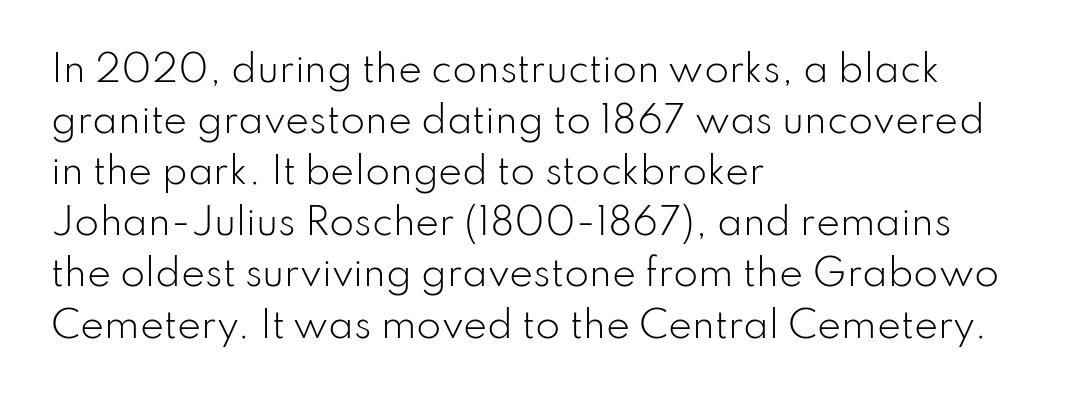
{"serif": "no", "italic": "no", "bold": "no", "weight": "light", "width": "normal", "stroke_contrast": "low", "x_height": "small", "monospaced": "no", "underline": "no", "align": "left", "line_spacing": "normal", "line_spacing_ratio": 1.42, "letter_spacing": "normal", "letter_spacing_em": 0.0, "glyph_px": 36}
